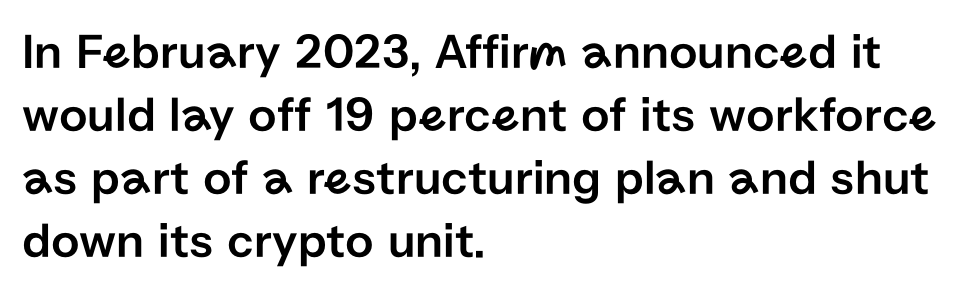
{"serif": "no", "italic": "no", "width": "normal", "stroke_contrast": "low", "x_height": "medium", "monospaced": "no", "underline": "no", "align": "left", "line_spacing": "normal", "line_spacing_ratio": 1.26, "letter_spacing": "normal", "letter_spacing_em": 0.0, "glyph_px": 50}
